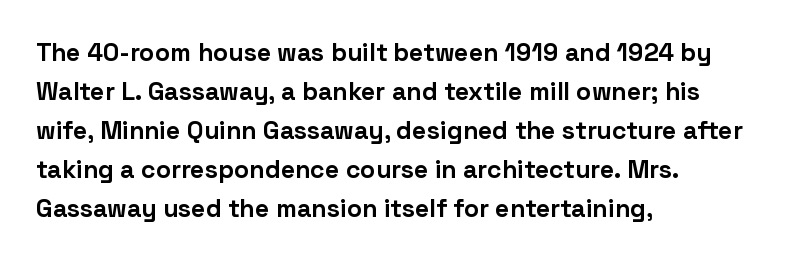
{"italic": "no", "bold": "yes", "underline": "no", "align": "left", "line_spacing": "normal", "line_spacing_ratio": 1.56, "letter_spacing": "normal", "letter_spacing_em": 0.0, "glyph_px": 25}
